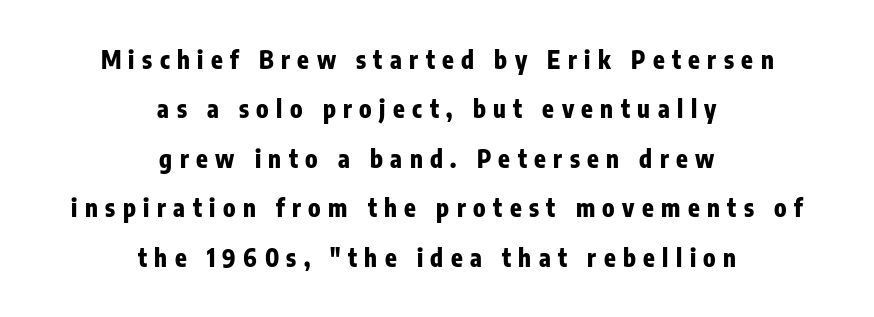
{"italic": "no", "bold": "yes", "underline": "no", "align": "center", "line_spacing": "loose", "line_spacing_ratio": 2.06, "letter_spacing": "wide", "letter_spacing_em": 0.31, "glyph_px": 24}
